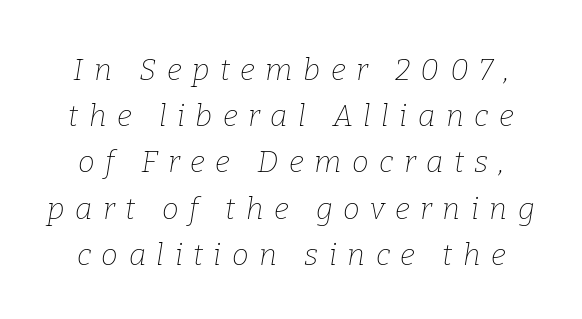
Here the designer chose a conventional face with non-uniform glyph widths. Someone cranked the tracking dial way up on this one. What's the leading like? Ordinary, nothing unusual. Bare-footed words on every line. You can tell it's italic because the verticals aren't actually vertical. Caption: face not bold, strokes unweighted.
